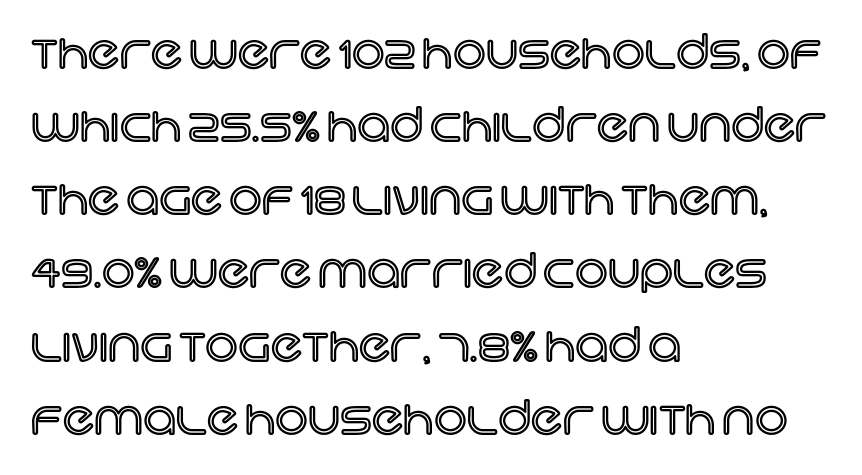
Quick note: not italic, upright. Students, note that the glyphs here touch the page at normal intervals. Spacing verdict: proportional, widths tailored to each character. Alignment: flush left. The space directly below the letters is spotless.
